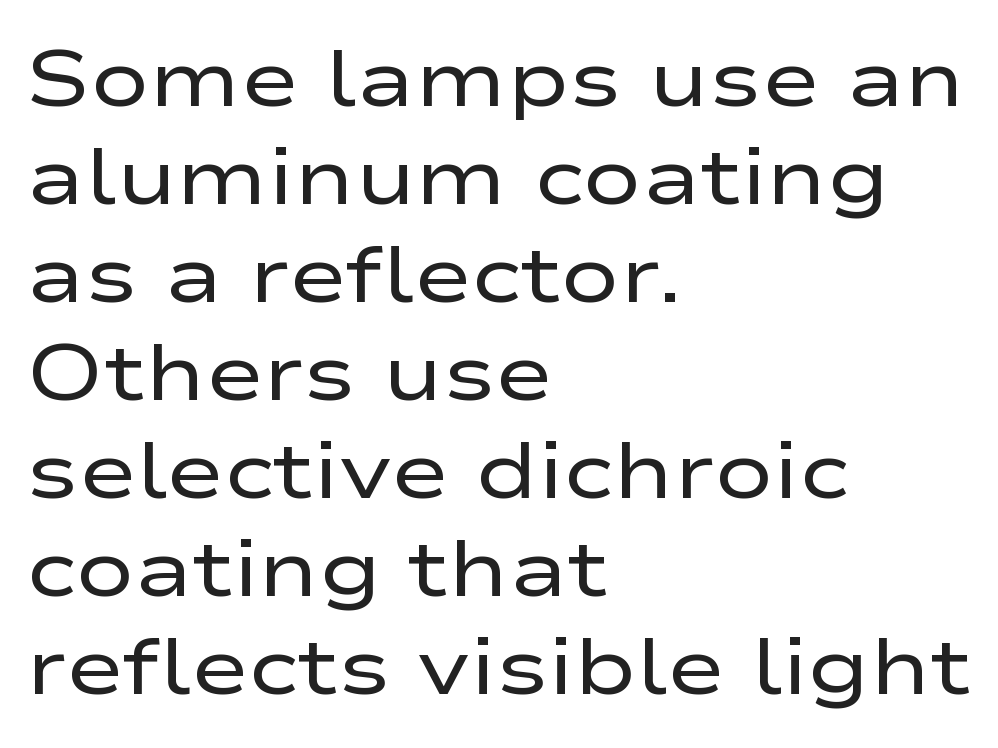
The image shows 79 px regular-weight, wide sans-serif type, upright; set left-aligned, line spacing 1.24x, normal letter spacing, not underlined; low stroke contrast and a medium x-height.
